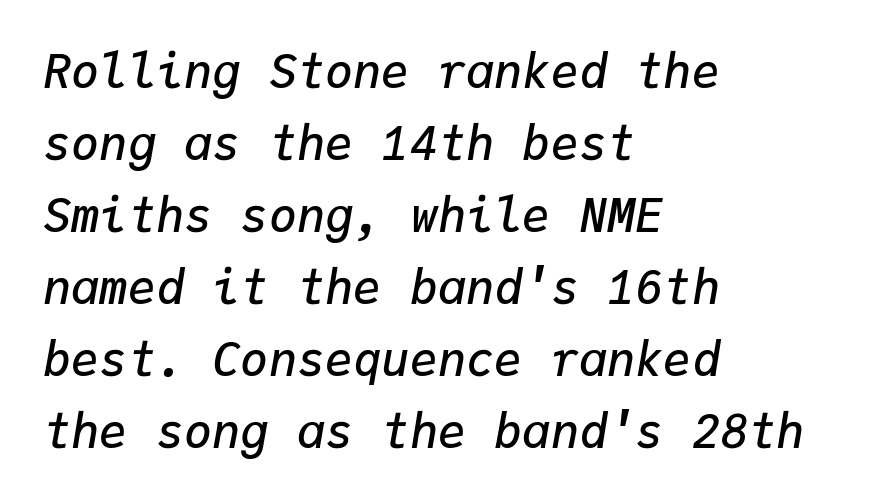
{"italic": "yes", "lean": "right", "slant_degrees": 9, "bold": "semi", "weight": "semibold", "width": "normal", "stroke_contrast": "low", "x_height": "medium", "monospaced": "yes", "underline": "no", "align": "left", "line_spacing": "normal", "line_spacing_ratio": 1.53, "letter_spacing": "normal", "letter_spacing_em": 0.0, "glyph_px": 47}
